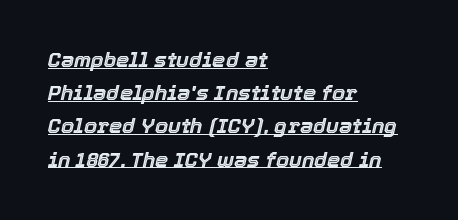
Q: Is the text italic (slanted)? A: Yes, it leans right by about 12 degrees.
Q: Is the text underlined? A: Yes.
Q: How is the paragraph aligned? A: Left-aligned.
Q: Is the spacing between letters normal or unusually wide? A: Normal.
Q: Is the spacing between lines tight, normal or loose? A: Normal.
